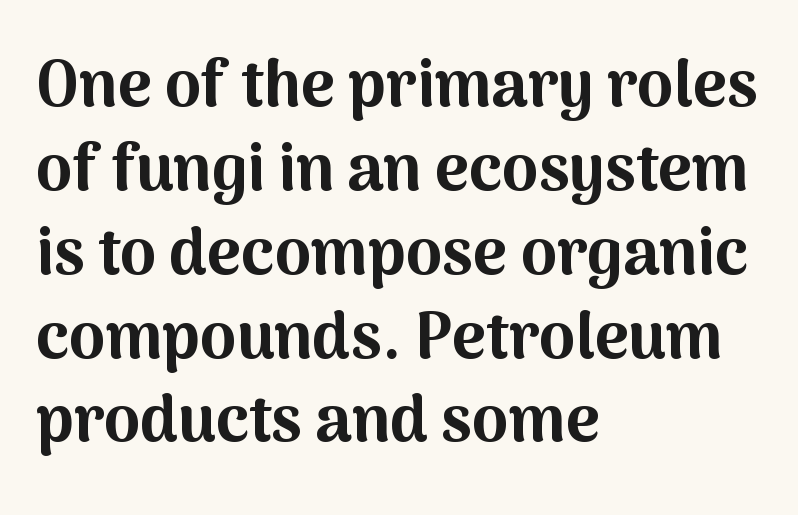
{"serif": "no", "italic": "no", "bold": "yes", "weight": "bold", "width": "normal", "stroke_contrast": "medium", "x_height": "medium", "monospaced": "no", "underline": "no", "align": "left", "line_spacing": "normal", "line_spacing_ratio": 1.29, "letter_spacing": "normal", "letter_spacing_em": 0.0, "glyph_px": 65}
